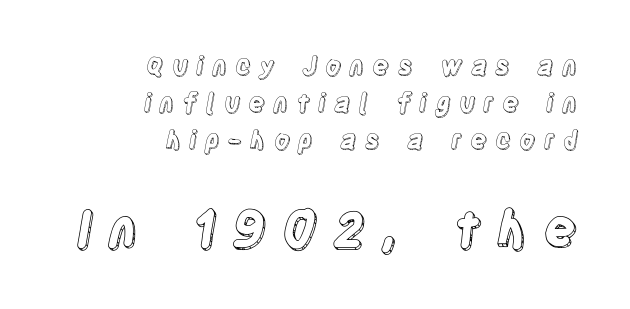
{"width": "condensed", "x_height": "large", "monospaced": "no", "underline": "no", "align": "right", "line_spacing": "normal", "line_spacing_ratio": 1.48, "letter_spacing": "wide", "letter_spacing_em": 0.32, "larger_block": "second", "size_ratio": 2.0, "glyph_px": 50}
